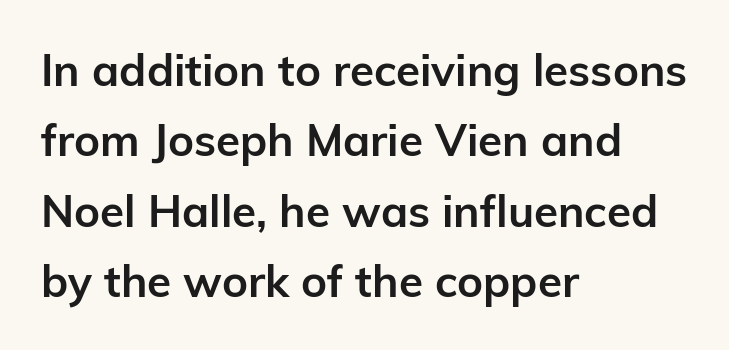
Q: Is the text bold? A: Yes.
Q: Is the text italic (slanted)? A: No, it is upright.
Q: Is the typeface a serif or a sans-serif typeface? A: Sans-serif.
Q: Is the text underlined? A: No.
Q: How is the paragraph aligned? A: Left-aligned.
Q: Is the spacing between letters normal or unusually wide? A: Normal.
Q: Is the spacing between lines tight, normal or loose? A: Normal.
Q: Width (condensed, normal, or wide)? A: Normal.
Q: Stroke contrast? A: Low.
Q: x-height? A: Medium.
Q: Monospaced? A: No.
